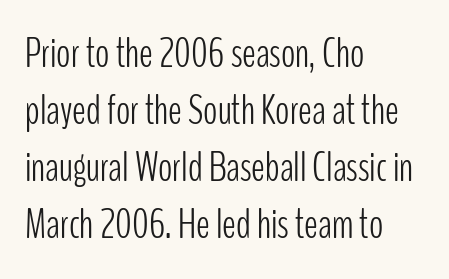
The image shows 42 px light, condensed sans-serif type, upright; set left-aligned, normal line spacing (1.36x), normal letter spacing, not underlined; low stroke contrast and a medium x-height.
